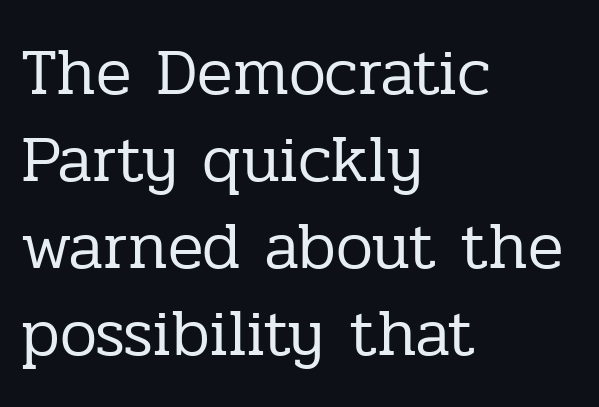
Q: Is the text bold? A: No.
Q: Is the text italic (slanted)? A: No, it is upright.
Q: Is the typeface a serif or a sans-serif typeface? A: Serif.
Q: Is the text underlined? A: No.
Q: How is the paragraph aligned? A: Left-aligned.
Q: Is the spacing between letters normal or unusually wide? A: Normal.
Q: Is the spacing between lines tight, normal or loose? A: Normal.
Q: Width (condensed, normal, or wide)? A: Normal.
Q: Stroke contrast? A: Low.
Q: x-height? A: Medium.
Q: Monospaced? A: No.
